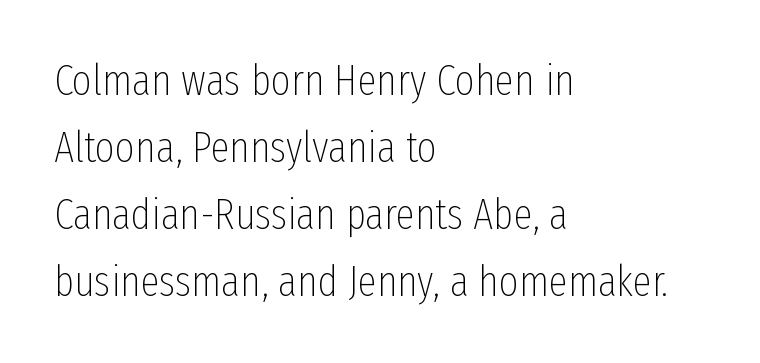
Q: Is the text bold? A: No.
Q: Is the text italic (slanted)? A: No, it is upright.
Q: Is the typeface a serif or a sans-serif typeface? A: Sans-serif.
Q: Is the text underlined? A: No.
Q: How is the paragraph aligned? A: Left-aligned.
Q: Is the spacing between letters normal or unusually wide? A: Normal.
Q: Is the spacing between lines tight, normal or loose? A: Normal.
Q: Width (condensed, normal, or wide)? A: Condensed.
Q: Stroke contrast? A: Low.
Q: x-height? A: Medium.
Q: Monospaced? A: No.
